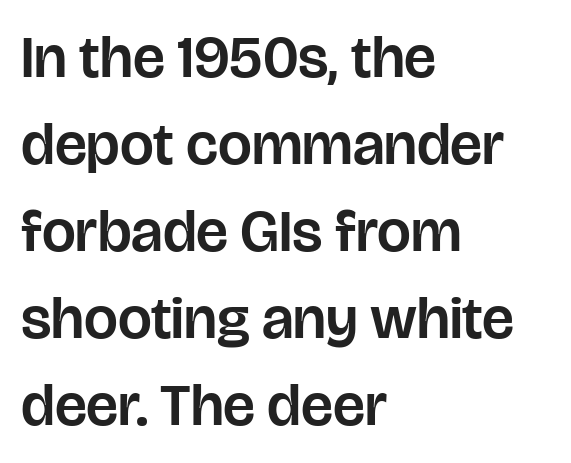
{"serif": "no", "italic": "no", "width": "normal", "stroke_contrast": "low", "x_height": "large", "monospaced": "no", "underline": "no", "align": "left", "line_spacing": "normal", "line_spacing_ratio": 1.45, "letter_spacing": "normal", "letter_spacing_em": 0.0, "glyph_px": 60}
